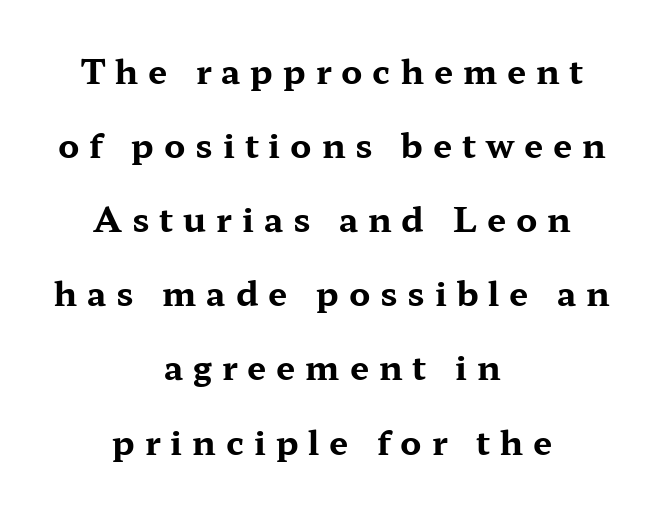
The horizontal fit of the characters is loose and conspicuously gappy. The line-height multiplier appears high, well above default. A student would call this center alignment; a typographer would say set centered. The characters display serif detailing at their extremities. The rendering uses natural spacing where letterforms have individual widths.
